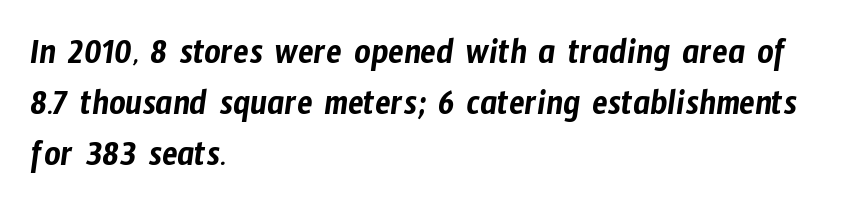
The image shows 36 px condensed sans-serif type; set left-aligned, normal line spacing (1.42x), normal letter spacing, not underlined; low stroke contrast and a medium x-height.
